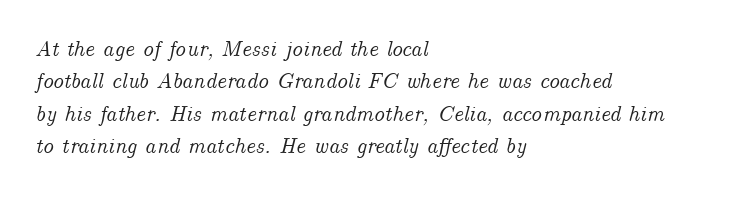
Slant detected: the letters are inclined. Descenders are the only things crossing below the line. Does the leading feel generous? No, just average. Layout note: lines flush left. Between one letter and the next there's only the usual sliver of space.
